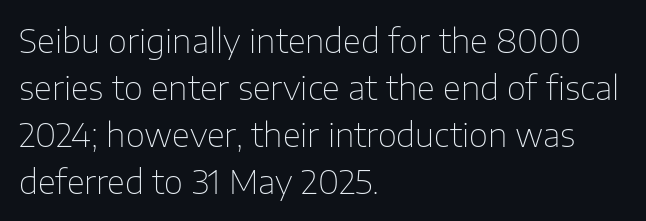
{"serif": "no", "italic": "no", "bold": "no", "weight": "thin", "width": "normal", "stroke_contrast": "low", "x_height": "medium", "monospaced": "no", "underline": "no", "align": "left", "line_spacing": "normal", "line_spacing_ratio": 1.42, "letter_spacing": "normal", "letter_spacing_em": 0.0, "glyph_px": 33}
